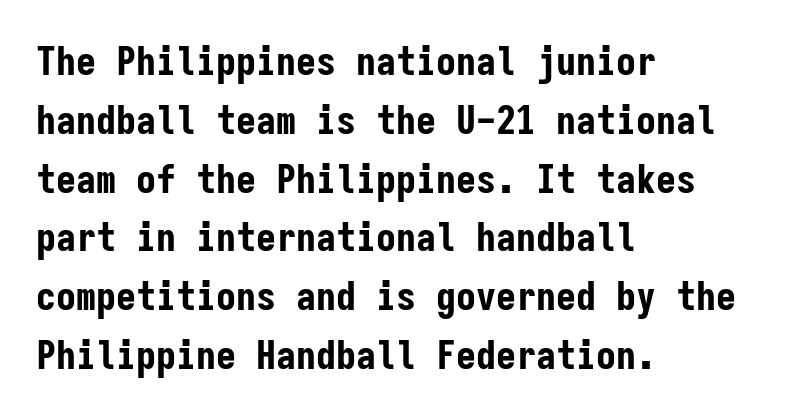
{"serif": "no", "italic": "no", "bold": "yes", "weight": "bold", "width": "condensed", "stroke_contrast": "low", "x_height": "medium", "monospaced": "yes", "underline": "no", "align": "left", "line_spacing": "normal", "line_spacing_ratio": 1.47, "letter_spacing": "normal", "letter_spacing_em": 0.0, "glyph_px": 40}
